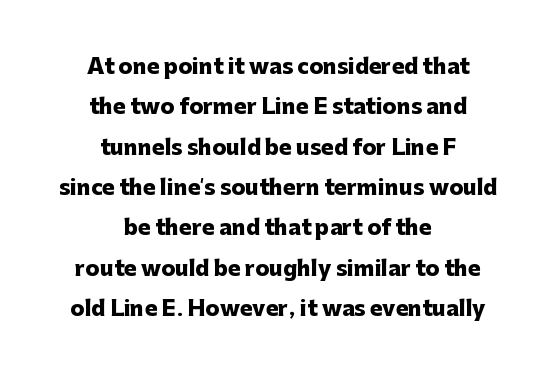
The passage shown is not underscored anywhere. Widely set lines give the paragraph a tall, airy silhouette. This sample uses plain, unmodified letter spacing. A student would call this center alignment; a typographer would say set centered. Its strokes are broad and dark, the hallmark of bold type. When letters stand straight like this, we call the style roman or upright.
